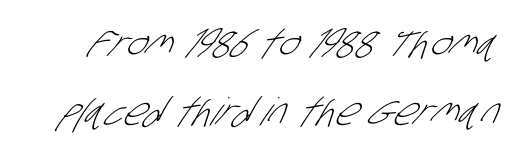
Between one letter and the next there's only the usual sliver of space. Descender tails drop into unmarked territory. Stem width sits at or under what a default text font uses. The rendering uses natural spacing where letterforms have individual widths. This sample uses a sans-serif face.
